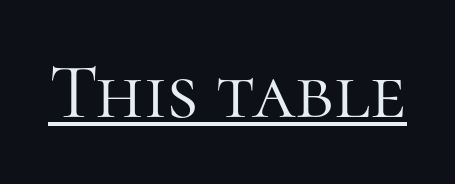
This is serif lettering, the kind often seen in printed books. The lettering holds an erect, upright posture throughout. Here the designer chose a conventional face with non-uniform glyph widths. These lines keep a tight, regular rhythm from letter to letter. Stroke thickness stays within the range of a standard reading face or lighter. The string is rendered with underlining switched on.
